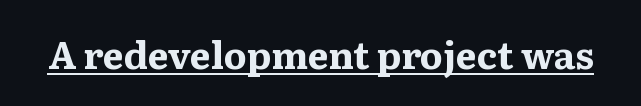
Q: Is the text bold? A: Yes.
Q: Is the text italic (slanted)? A: No, it is upright.
Q: Is the typeface a serif or a sans-serif typeface? A: Serif.
Q: Is the text underlined? A: Yes.
Q: Is the spacing between letters normal or unusually wide? A: Normal.
Q: Width (condensed, normal, or wide)? A: Wide.
Q: Stroke contrast? A: Medium.
Q: x-height? A: Medium.
Q: Monospaced? A: No.
